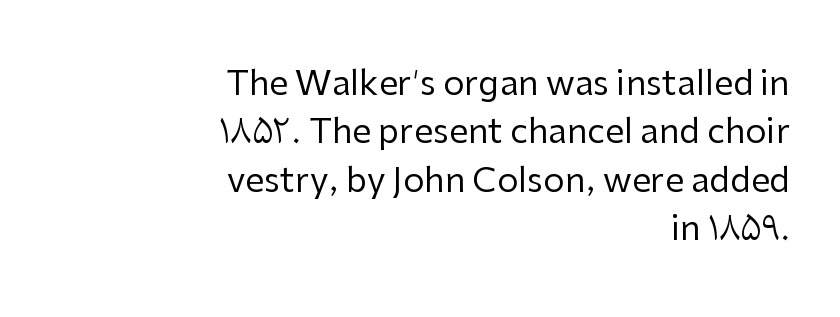
{"serif": "no", "italic": "no", "bold": "no", "weight": "regular", "width": "normal", "stroke_contrast": "low", "x_height": "medium", "monospaced": "no", "underline": "no", "align": "right", "line_spacing": "normal", "line_spacing_ratio": 1.42, "letter_spacing": "normal", "letter_spacing_em": 0.0, "glyph_px": 34}
